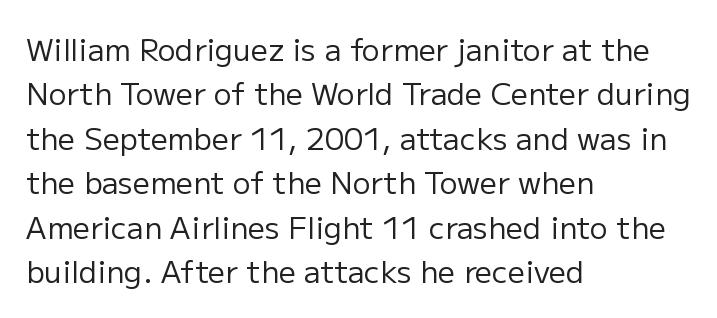
Q: Is the text bold? A: No.
Q: Is the text italic (slanted)? A: No, it is upright.
Q: Is the typeface a serif or a sans-serif typeface? A: Sans-serif.
Q: Is the text underlined? A: No.
Q: How is the paragraph aligned? A: Left-aligned.
Q: Is the spacing between letters normal or unusually wide? A: Normal.
Q: Is the spacing between lines tight, normal or loose? A: Normal.
Q: Width (condensed, normal, or wide)? A: Normal.
Q: Stroke contrast? A: Low.
Q: x-height? A: Medium.
Q: Monospaced? A: No.
